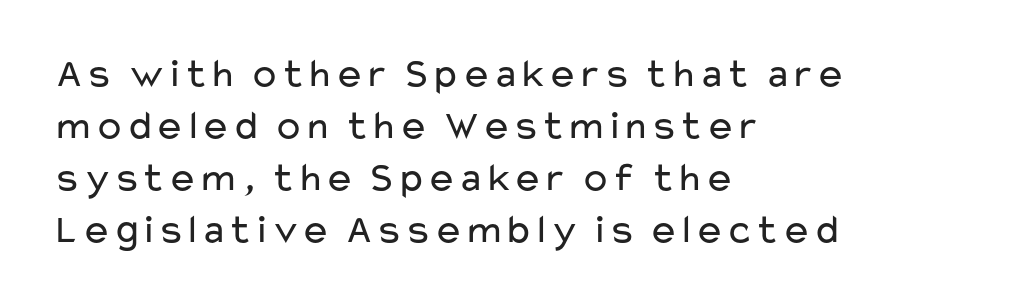
Q: Is the text bold? A: No.
Q: Is the text italic (slanted)? A: No, it is upright.
Q: Is the typeface a serif or a sans-serif typeface? A: Sans-serif.
Q: Is the text underlined? A: No.
Q: How is the paragraph aligned? A: Left-aligned.
Q: Is the spacing between letters normal or unusually wide? A: Normal.
Q: Is the spacing between lines tight, normal or loose? A: Normal.
Q: Width (condensed, normal, or wide)? A: Wide.
Q: Stroke contrast? A: Low.
Q: x-height? A: Medium.
Q: Monospaced? A: No.
